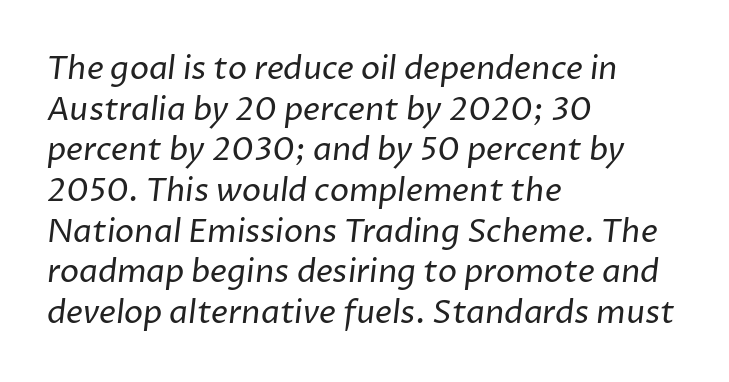
Is the letter spacing exaggerated? No — it looks like the ordinary default. You could not count columns in this text — the font is proportionally spaced. Words float on clear page, feet unadorned. Observe the absence of serifs on each vertical stroke in this sample. Left-aligned paragraph, ragged on the right.
